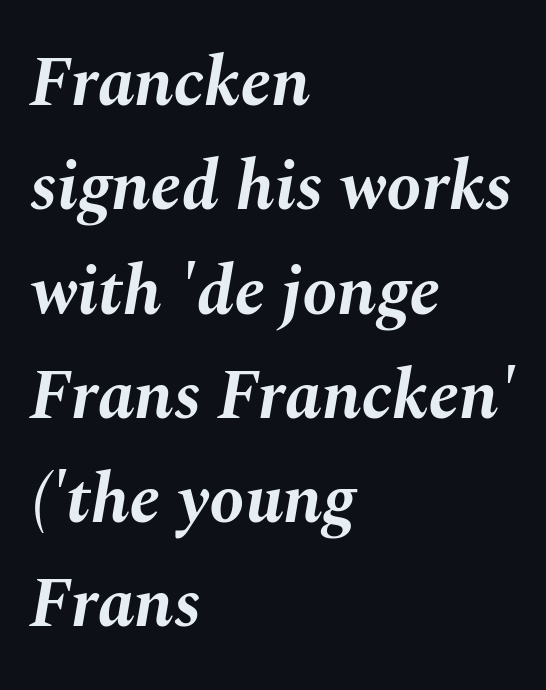
Q: Is the text bold? A: Yes.
Q: Is the text italic (slanted)? A: Yes, it leans right by about 10 degrees.
Q: Is the text underlined? A: No.
Q: How is the paragraph aligned? A: Left-aligned.
Q: Is the spacing between letters normal or unusually wide? A: Normal.
Q: Is the spacing between lines tight, normal or loose? A: Normal.
Q: Width (condensed, normal, or wide)? A: Normal.
Q: Stroke contrast? A: Medium.
Q: x-height? A: Medium.
Q: Monospaced? A: No.
